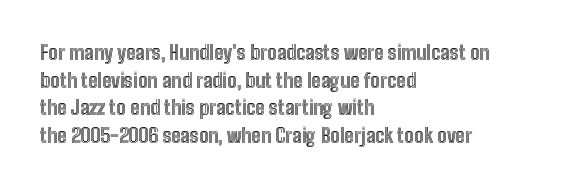
The image shows 20 px text type, upright; set left-aligned, normal line spacing (1.38x), normal letter spacing, not underlined.
